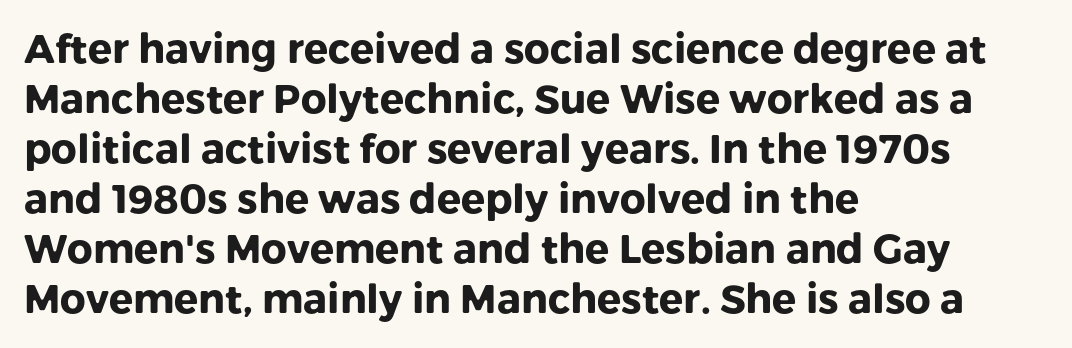
Heavy, bold letterforms. Reading down the block, your eye returns to a fixed left position each line. Between one letter and the next there's only the usual sliver of space. The vertical gap from one line to the next is medium.
